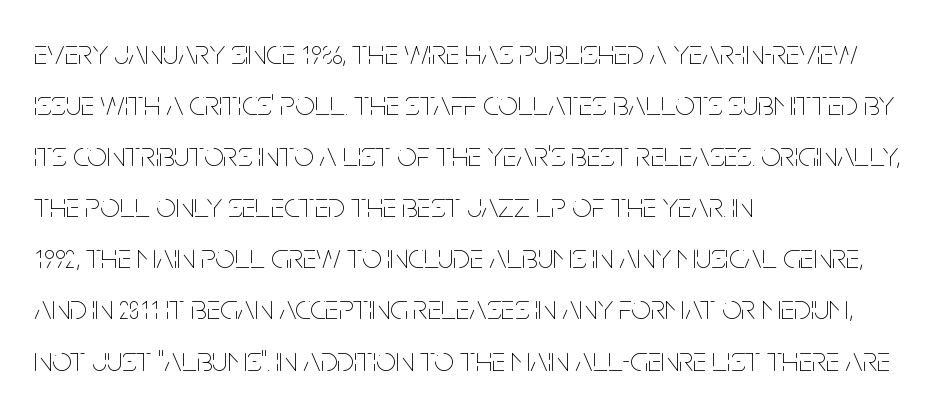
{"italic": "no", "bold": "no", "weight": "thin", "width": "condensed", "stroke_contrast": "low", "x_height": "large", "monospaced": "no", "underline": "no", "align": "left", "line_spacing": "normal", "line_spacing_ratio": 1.46, "letter_spacing": "normal", "letter_spacing_em": 0.0, "glyph_px": 35}
